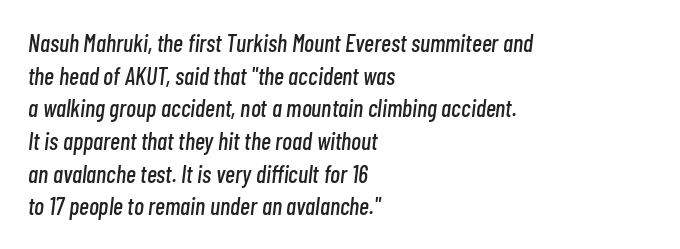
{"italic": "yes", "lean": "right", "slant_degrees": 7, "underline": "no", "align": "left", "line_spacing": "normal", "line_spacing_ratio": 1.36, "letter_spacing": "normal", "letter_spacing_em": 0.0, "glyph_px": 24}
